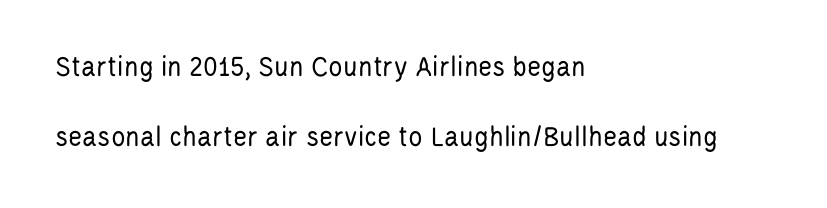
{"serif": "no", "italic": "no", "bold": "no", "weight": "regular", "width": "condensed", "stroke_contrast": "low", "x_height": "large", "monospaced": "no", "underline": "no", "align": "left", "line_spacing": "loose", "line_spacing_ratio": 2.34, "letter_spacing": "normal", "letter_spacing_em": 0.0, "glyph_px": 30}
